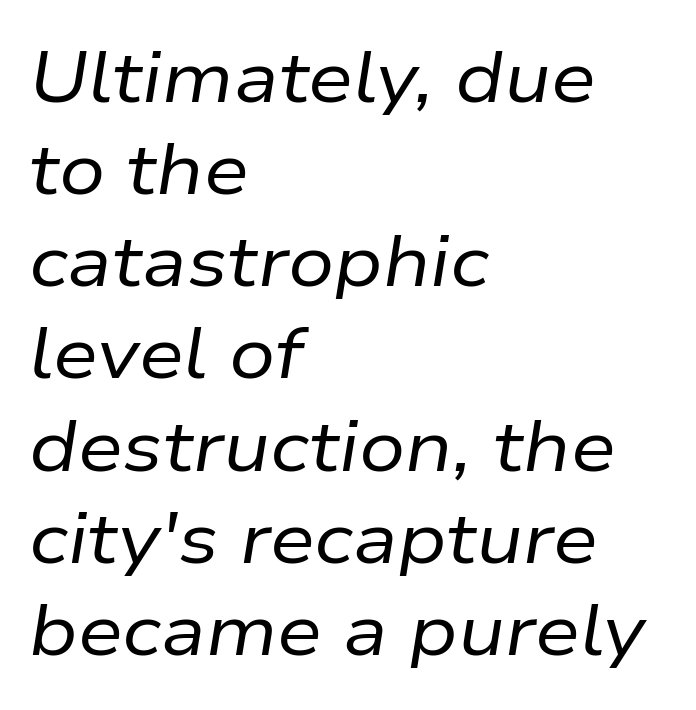
{"italic": "yes", "lean": "right", "slant_degrees": 9, "bold": "no", "weight": "regular", "width": "normal", "stroke_contrast": "low", "x_height": "medium", "monospaced": "no", "underline": "no", "align": "left", "line_spacing": "normal", "line_spacing_ratio": 1.28, "letter_spacing": "normal", "letter_spacing_em": 0.0, "glyph_px": 72}
